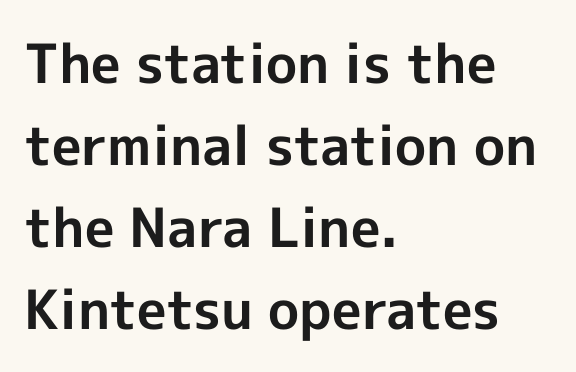
The image shows 54 px bold sans-serif type, upright; set left-aligned, normal line spacing (1.52x), normal letter spacing, not underlined; a medium x-height.
